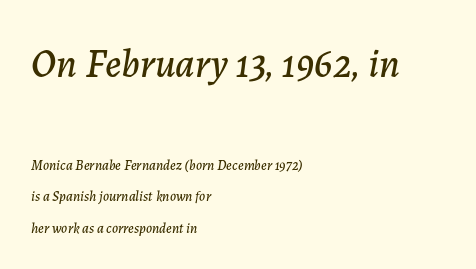
{"italic": "yes", "lean": "right", "slant_degrees": 7, "width": "normal", "stroke_contrast": "low", "x_height": "medium", "monospaced": "no", "underline": "no", "align": "left", "line_spacing": "loose", "line_spacing_ratio": 2.25, "letter_spacing": "normal", "letter_spacing_em": 0.0, "larger_block": "first", "size_ratio": 2.86, "glyph_px": 40}
